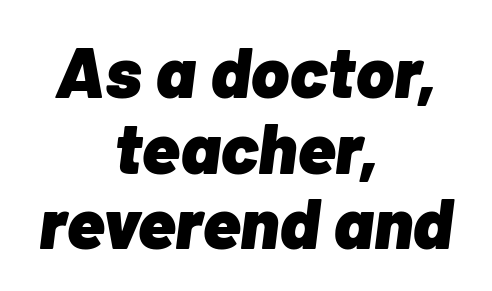
{"italic": "yes", "lean": "right", "slant_degrees": 7, "bold": "yes", "weight": "heavy", "width": "normal", "stroke_contrast": "low", "x_height": "medium", "monospaced": "no", "underline": "no", "align": "center", "line_spacing": "tight", "line_spacing_ratio": 1.05, "letter_spacing": "normal", "letter_spacing_em": 0.0, "glyph_px": 72}
